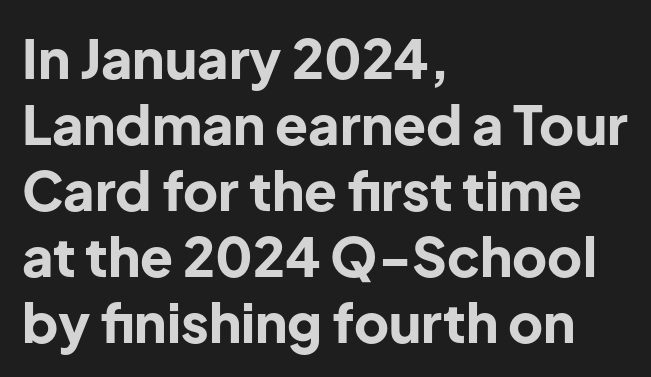
{"serif": "no", "italic": "no", "bold": "yes", "weight": "bold", "width": "normal", "stroke_contrast": "low", "x_height": "medium", "monospaced": "no", "underline": "no", "align": "left", "line_spacing_ratio": 1.22, "letter_spacing": "normal", "letter_spacing_em": 0.0, "glyph_px": 54}
